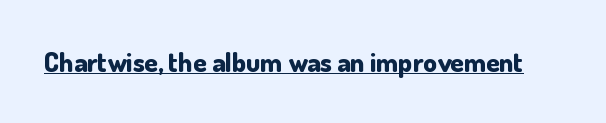
Q: Is the text bold? A: Yes.
Q: Is the text italic (slanted)? A: No, it is upright.
Q: Is the text underlined? A: Yes.
Q: Is the spacing between letters normal or unusually wide? A: Normal.
